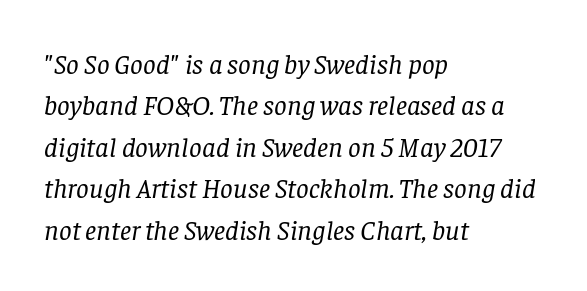
Q: Is the text bold? A: No.
Q: Is the text italic (slanted)? A: Yes, it leans right by about 8 degrees.
Q: Is the typeface a serif or a sans-serif typeface? A: Serif.
Q: Is the text underlined? A: No.
Q: How is the paragraph aligned? A: Left-aligned.
Q: Is the spacing between letters normal or unusually wide? A: Normal.
Q: Is the spacing between lines tight, normal or loose? A: Normal.
Q: Width (condensed, normal, or wide)? A: Normal.
Q: Stroke contrast? A: Low.
Q: x-height? A: Large.
Q: Monospaced? A: No.
